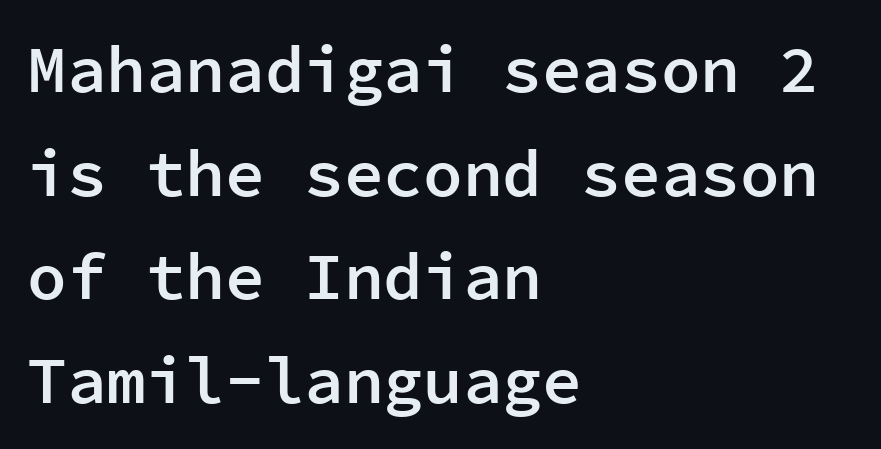
{"serif": "no", "italic": "no", "bold": "semi", "weight": "semibold", "width": "normal", "stroke_contrast": "low", "x_height": "medium", "monospaced": "yes", "underline": "no", "align": "left", "line_spacing": "normal", "line_spacing_ratio": 1.57, "letter_spacing": "normal", "letter_spacing_em": 0.0, "glyph_px": 66}
